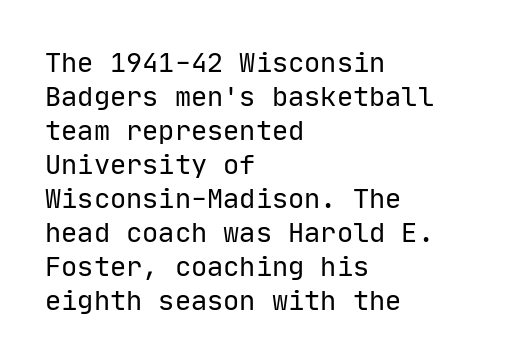
{"italic": "no", "bold": "no", "underline": "no", "align": "left", "line_spacing": "normal", "line_spacing_ratio": 1.26, "letter_spacing": "normal", "letter_spacing_em": 0.0, "glyph_px": 27}
